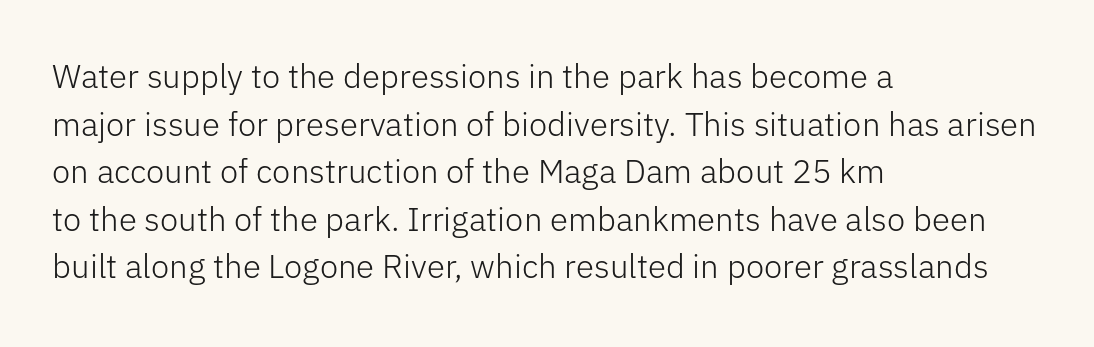
Q: Is the text bold? A: No.
Q: Is the text italic (slanted)? A: No, it is upright.
Q: Is the typeface a serif or a sans-serif typeface? A: Sans-serif.
Q: Is the text underlined? A: No.
Q: How is the paragraph aligned? A: Left-aligned.
Q: Is the spacing between letters normal or unusually wide? A: Normal.
Q: Is the spacing between lines tight, normal or loose? A: Normal.
Q: Width (condensed, normal, or wide)? A: Normal.
Q: Stroke contrast? A: Low.
Q: x-height? A: Medium.
Q: Monospaced? A: No.
